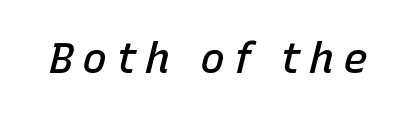
The image shows 42 px semibold type, italic (leaning right); set unusually wide letter spacing (+0.2 em), not underlined; low stroke contrast and a medium x-height.
